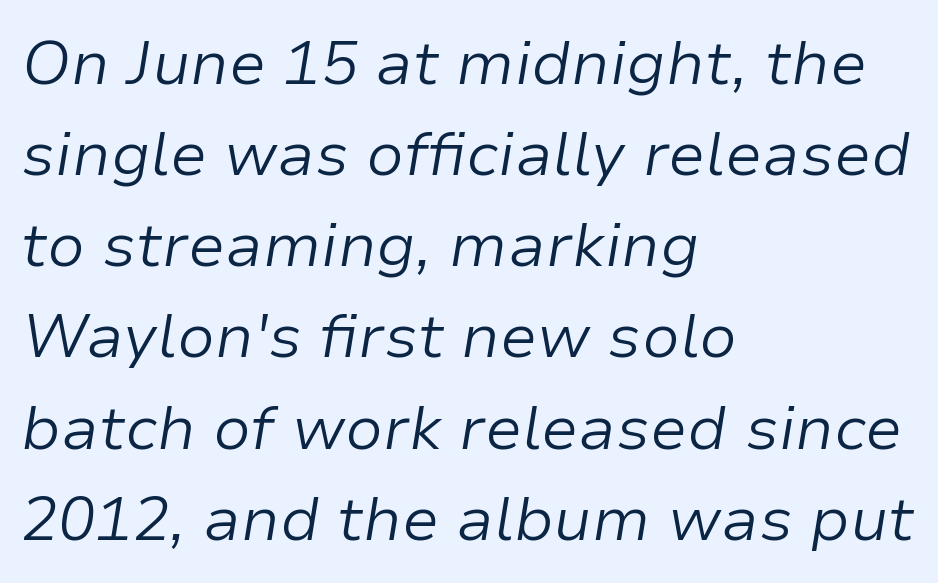
The image shows 62 px light type, italic (leaning right); set left-aligned, normal line spacing (1.47x), normal letter spacing, not underlined; low stroke contrast and a medium x-height.
